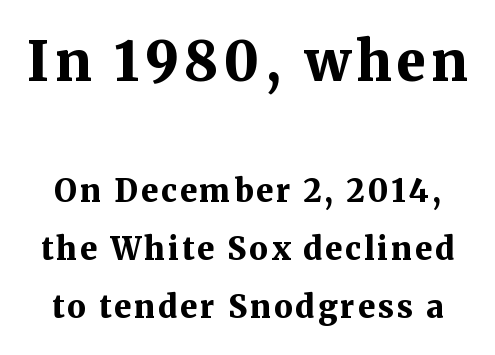
{"serif": "yes", "italic": "no", "bold": "yes", "weight": "bold", "width": "normal", "stroke_contrast": "medium", "x_height": "medium", "monospaced": "no", "underline": "no", "line_spacing_ratio": 1.87, "larger_block": "first", "size_ratio": 1.74, "glyph_px": 54}
